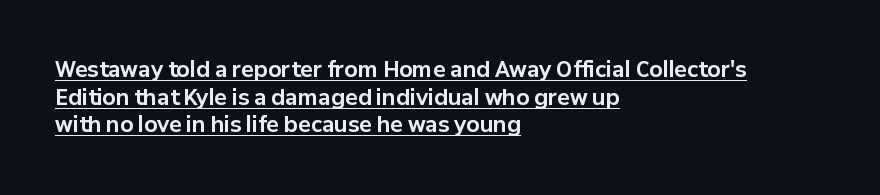
Q: Is the text bold? A: Yes.
Q: Is the text italic (slanted)? A: No, it is upright.
Q: Is the text underlined? A: Yes.
Q: How is the paragraph aligned? A: Left-aligned.
Q: Is the spacing between letters normal or unusually wide? A: Normal.
Q: Is the spacing between lines tight, normal or loose? A: Normal.
